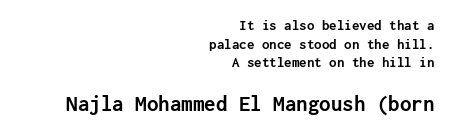
Q: Is the text bold? A: Yes.
Q: Is the text italic (slanted)? A: No, it is upright.
Q: Is the text underlined? A: No.
Q: How is the paragraph aligned? A: Right-aligned.
Q: Is the spacing between letters normal or unusually wide? A: Normal.
Q: Which block of text is set in a larger size, the first (top) or the second (bottom)? A: The second (bottom) one.
